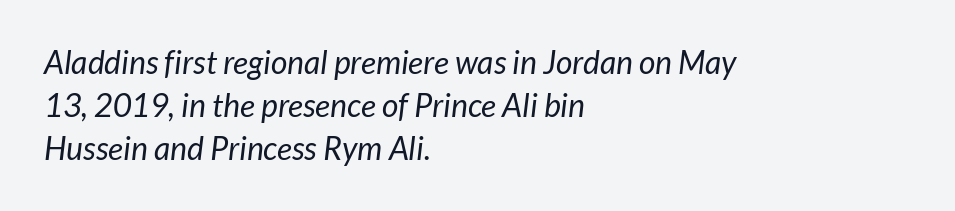
{"serif": "no", "bold": "no", "weight": "regular", "width": "normal", "stroke_contrast": "low", "x_height": "medium", "monospaced": "no", "underline": "no", "align": "left", "line_spacing": "normal", "line_spacing_ratio": 1.35, "letter_spacing": "normal", "letter_spacing_em": 0.0, "glyph_px": 32}
